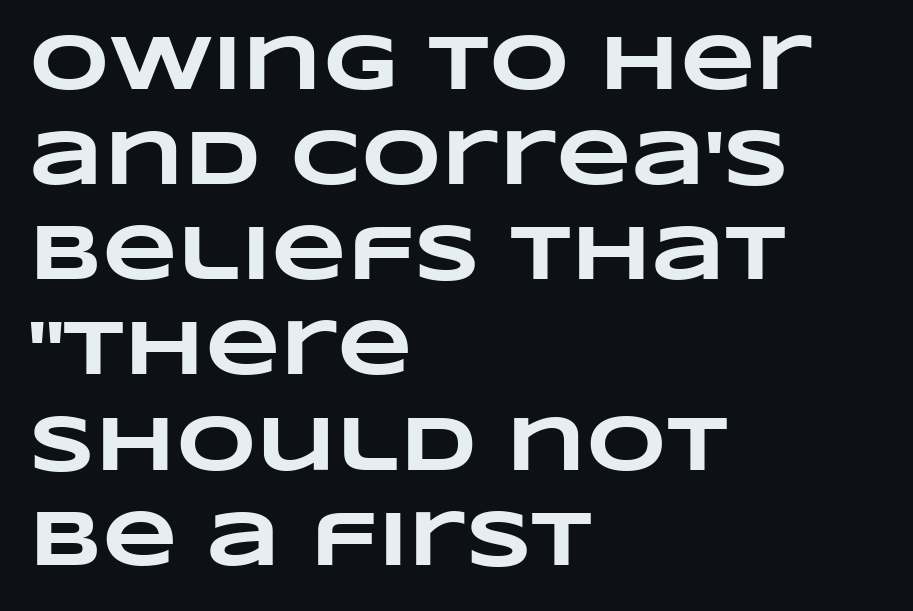
The strokes are fattened all the way to bold. Here the designer chose a conventional face with non-uniform glyph widths. Only glyphs here, with clear space below each row. The typesetter chose a ragged-right arrangement here. The tracking reads as untouched default to a designer's eye.
